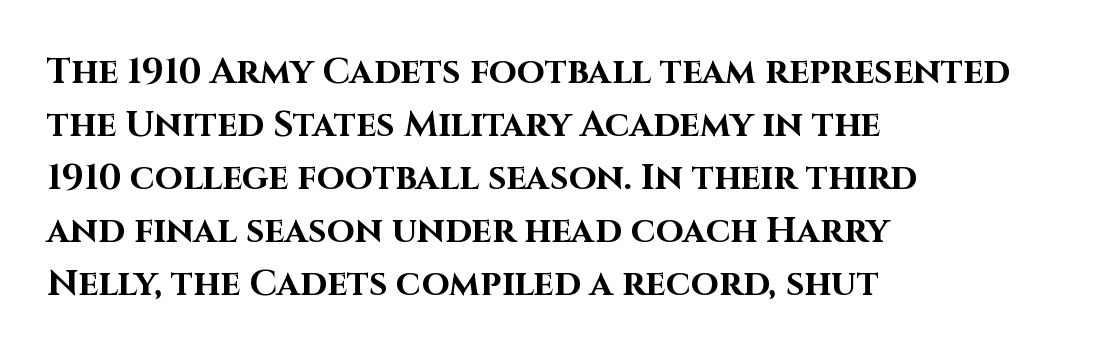
Typeset ragged right — the left edge is the straight one. The tracking reads as untouched default to a designer's eye. A typesetter would call this proportional, since set widths differ per character. The passage shown is not underscored anywhere. Stroke terminals: plain, sans-serif.
